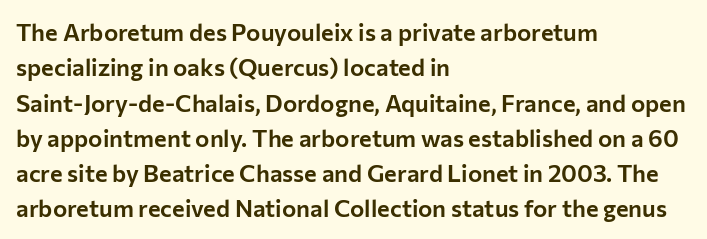
{"italic": "no", "underline": "no", "align": "left", "line_spacing": "normal", "line_spacing_ratio": 1.47, "letter_spacing": "normal", "letter_spacing_em": 0.0, "glyph_px": 24}
